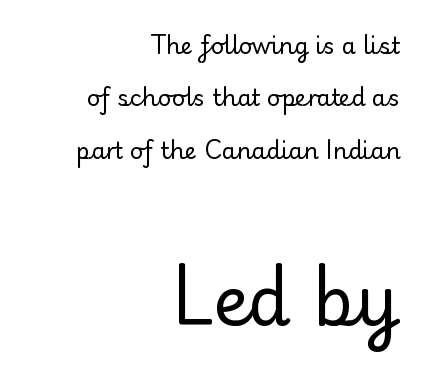
Q: Is the text bold? A: No.
Q: Is the text italic (slanted)? A: No, it is upright.
Q: Is the typeface a serif or a sans-serif typeface? A: Sans-serif.
Q: Is the text underlined? A: No.
Q: How is the paragraph aligned? A: Right-aligned.
Q: Is the spacing between letters normal or unusually wide? A: Normal.
Q: Is the spacing between lines tight, normal or loose? A: Loose.
Q: Which block of text is set in a larger size, the first (top) or the second (bottom)? A: The second (bottom) one.
Q: Width (condensed, normal, or wide)? A: Normal.
Q: Stroke contrast? A: Low.
Q: x-height? A: Small.
Q: Monospaced? A: No.
